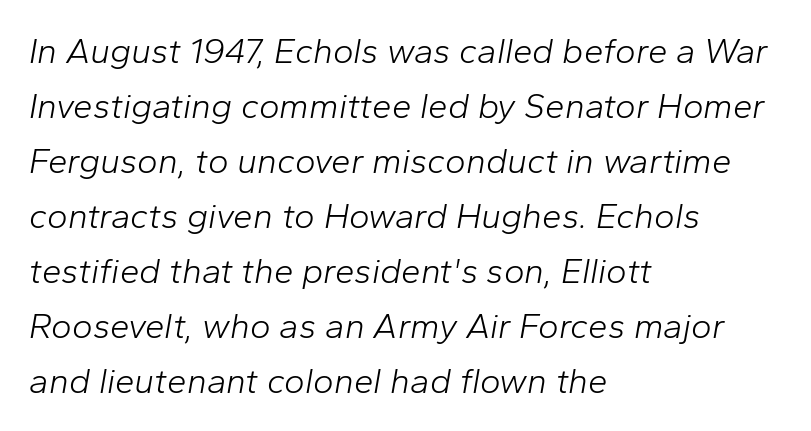
{"italic": "yes", "lean": "right", "slant_degrees": 10, "bold": "no", "weight": "light", "width": "normal", "stroke_contrast": "low", "x_height": "medium", "monospaced": "no", "underline": "no", "align": "left", "line_spacing": "normal", "line_spacing_ratio": 1.57, "letter_spacing": "normal", "letter_spacing_em": 0.0, "glyph_px": 35}
